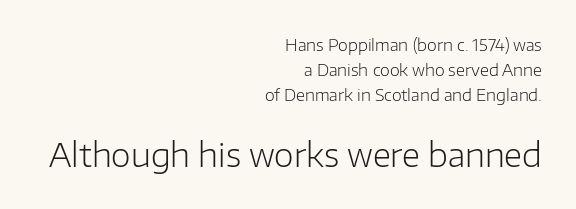
The passage shown has conventional tracking throughout. The type family on display is of the sans-serif kind. Has an underline been added? It has not. Do the characters align in a grid? No, the font is proportional. Compared with a flush-left layout, this one pins lines to the opposite, right side. Every stem runs plumb, perpendicular to the baseline.
